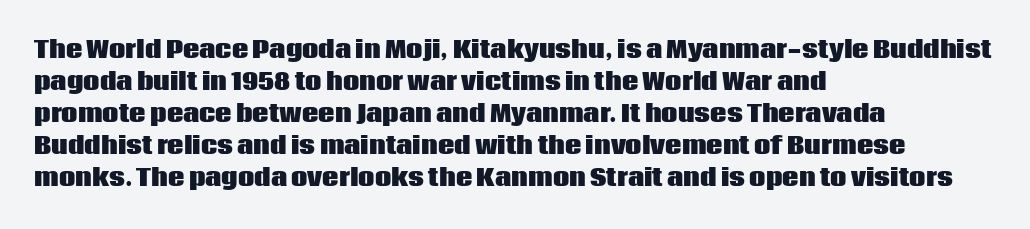
{"italic": "no", "bold": "yes", "underline": "no", "align": "left", "line_spacing": "normal", "line_spacing_ratio": 1.39, "letter_spacing": "normal", "letter_spacing_em": 0.0, "glyph_px": 23}
